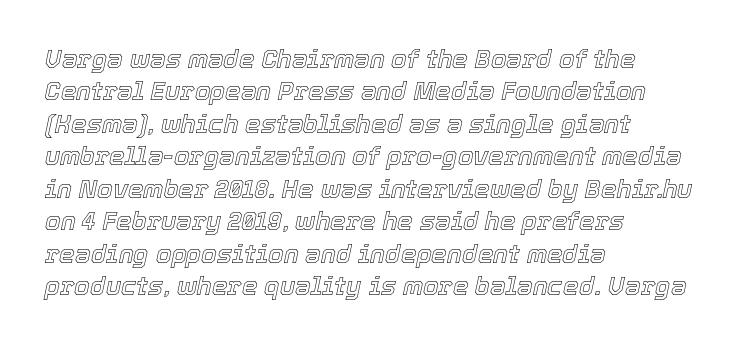
Tall strokes in this sample are angled rather than plumb. Visually the block forms a straight wall on the left and a jagged coastline on the right. Is there much room between lines? A standard amount, neither cramped nor airy. Words float on clear page, feet unadorned. The type is set solid horizontally, with unmodified tracking.
